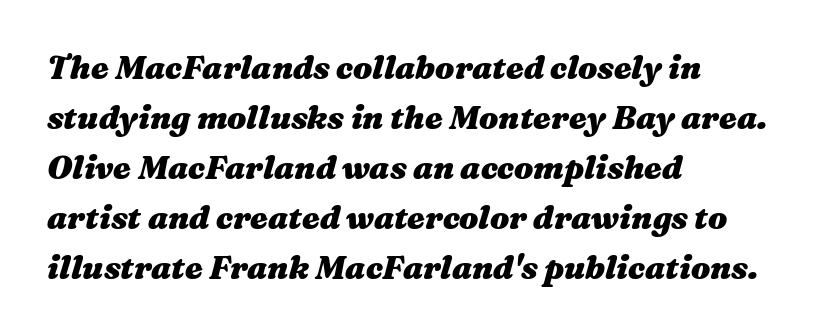
Q: Is the text bold? A: Yes.
Q: Is the text italic (slanted)? A: Yes, it leans right by about 16 degrees.
Q: Is the text underlined? A: No.
Q: How is the paragraph aligned? A: Left-aligned.
Q: Is the spacing between letters normal or unusually wide? A: Normal.
Q: Is the spacing between lines tight, normal or loose? A: Normal.
Q: Width (condensed, normal, or wide)? A: Wide.
Q: Stroke contrast? A: Medium.
Q: x-height? A: Medium.
Q: Monospaced? A: No.
